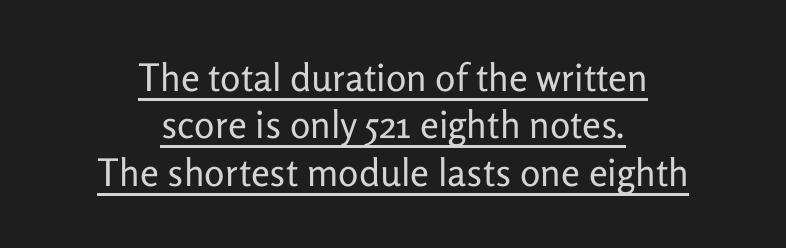
The image shows 38 px regular-weight sans-serif type, upright; set centered, normal line spacing (1.25x), normal letter spacing, underlined; low stroke contrast and a medium x-height.
